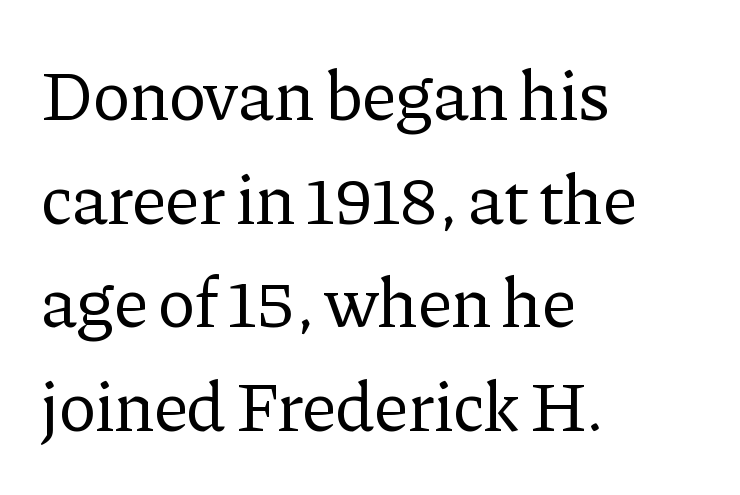
Here the designer chose a conventional face with non-uniform glyph widths. Layout note: lines flush left. Summary of weight: not heavy and not bold. The passage shown is typeset with a serif family. The zone under the glyphs is completely vacant.
